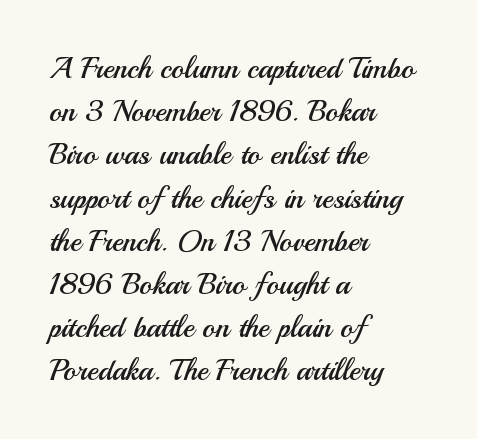
The image shows 30 px regular-weight sans-serif type; set left-aligned, normal line spacing (1.44x), normal letter spacing, not underlined; medium stroke contrast and a small x-height.
